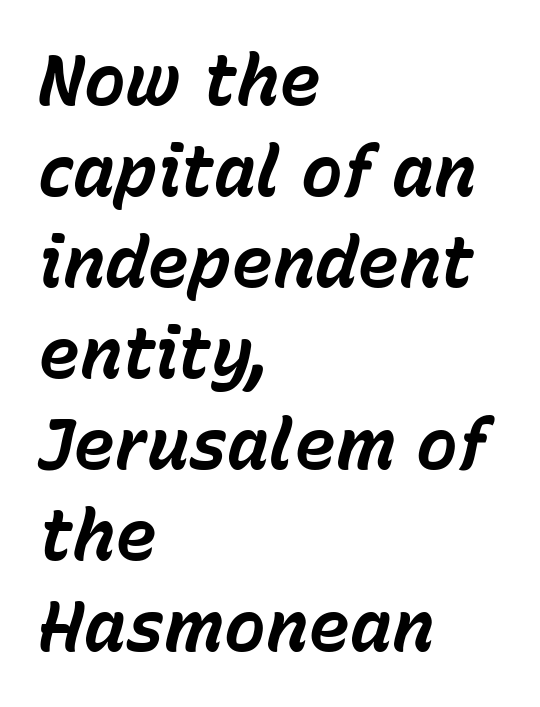
The image shows 70 px bold type, italic (leaning right); set left-aligned, normal line spacing (1.3x), normal letter spacing, not underlined; low stroke contrast and a medium x-height.
